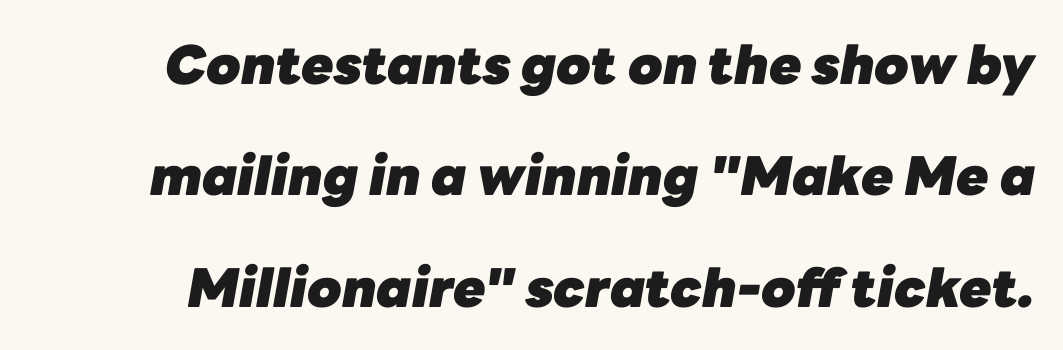
Nothing unusual about the tracking: characters are spaced as the font intends. Emphasis by weight is at full strength: bold. An italicized treatment has been applied to the whole sample. Rows of type keep a wide berth in the vertical direction. Think of a printed novel: that variable character pitch is what you see here. Underlining? Definitely not there.
